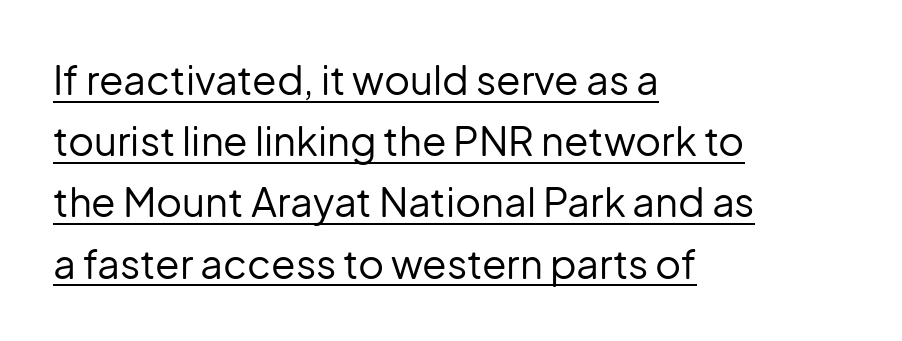
{"serif": "no", "italic": "no", "bold": "no", "weight": "regular", "width": "normal", "stroke_contrast": "low", "x_height": "medium", "monospaced": "no", "underline": "yes", "align": "left", "line_spacing": "normal", "line_spacing_ratio": 1.53, "letter_spacing": "normal", "letter_spacing_em": 0.0, "glyph_px": 40}
